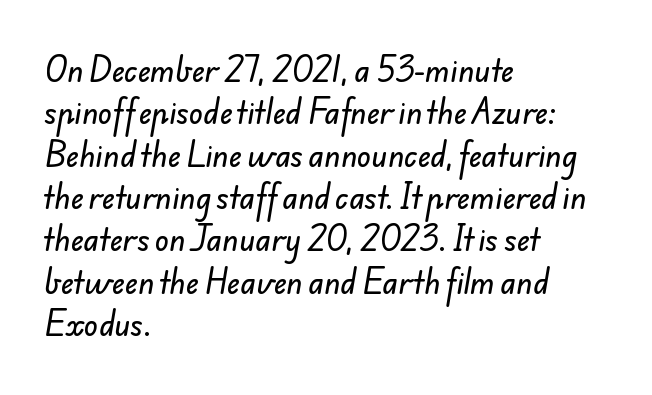
{"serif": "no", "width": "normal", "stroke_contrast": "low", "x_height": "small", "monospaced": "no", "underline": "no", "align": "left", "line_spacing": "normal", "line_spacing_ratio": 1.46, "letter_spacing": "normal", "letter_spacing_em": 0.0, "glyph_px": 29}
